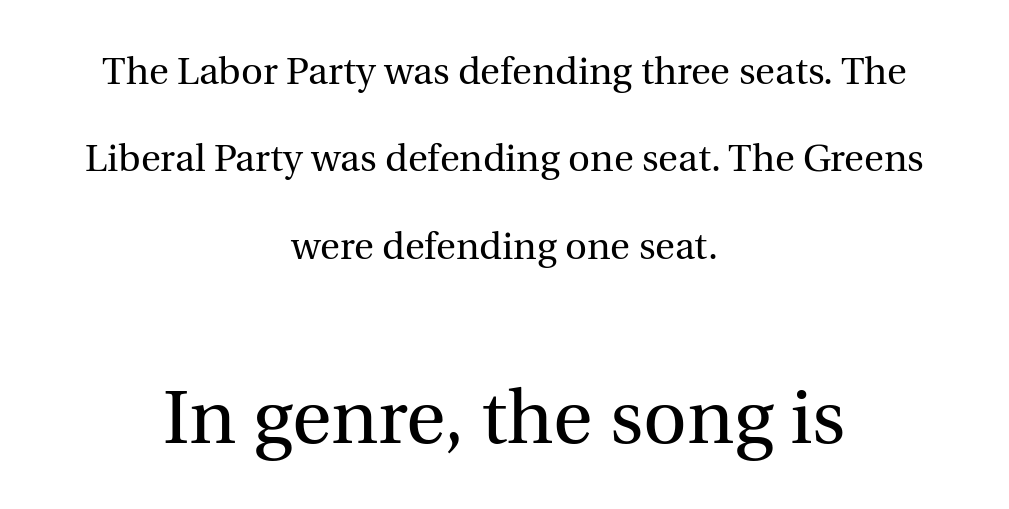
Alignment: centered. Here the glyphs are tracked normally, forming tight word shapes. Underlining? Definitely not there. Proportional: the letters do not fall into vertical columns.
